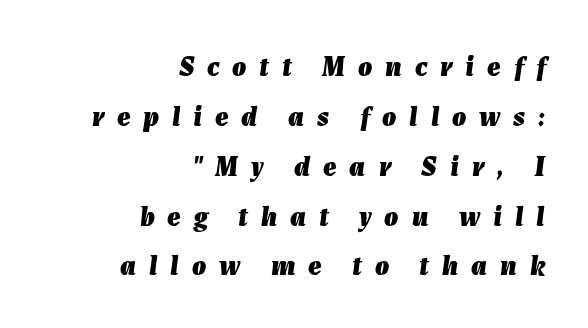
{"italic": "yes", "lean": "right", "slant_degrees": 7, "bold": "yes", "weight": "heavy", "width": "normal", "stroke_contrast": "low", "x_height": "medium", "monospaced": "no", "underline": "no", "align": "right", "line_spacing_ratio": 1.78, "letter_spacing": "wide", "letter_spacing_em": 0.46, "glyph_px": 28}
